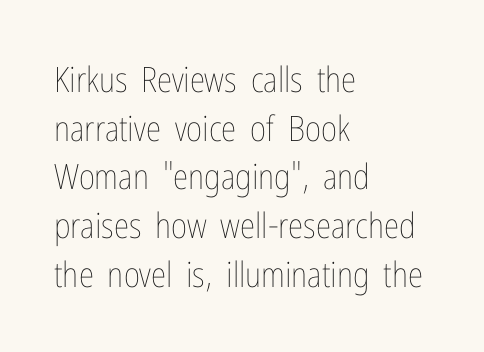
Heaviness? Minimal to ordinary, like unemphasized prose. Nope, not italic — everything's standing straight. Check under the words: just untouched page. Spacing verdict: proportional, widths tailored to each character. Tracking value appears to be zero — textbook default spacing. The paragraph has a hard left edge and a soft right edge.
